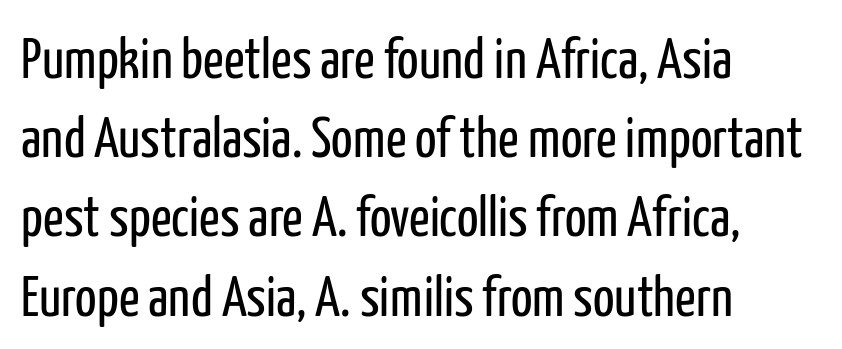
The image shows 57 px regular-weight, condensed sans-serif type, upright; set left-aligned, normal line spacing (1.39x), normal letter spacing, not underlined; low stroke contrast and a medium x-height.
